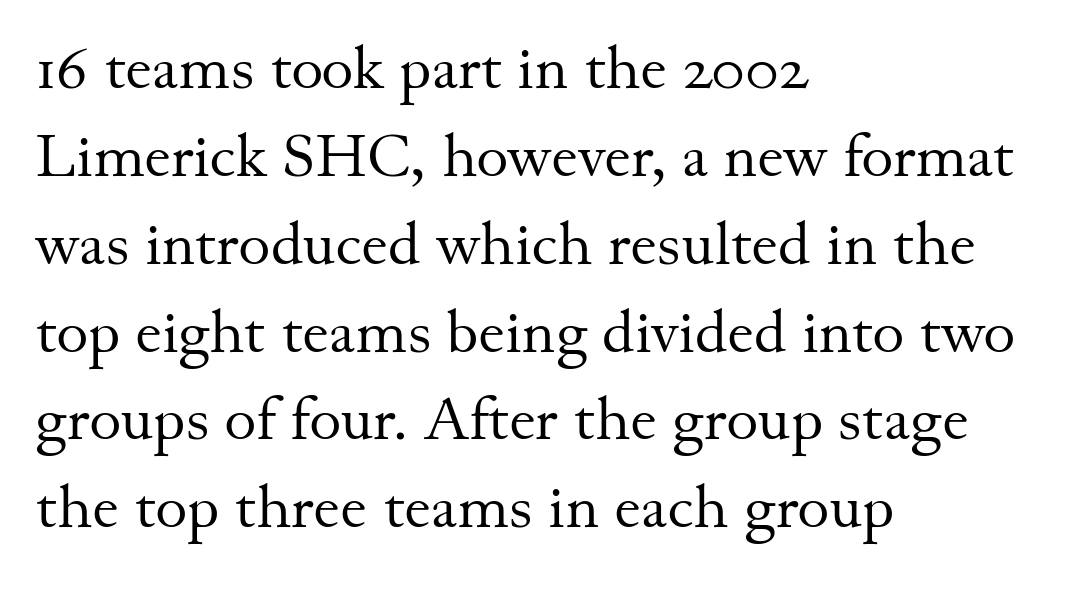
Nothing heavy about these letters — not bold at all. Posture: vertical. The lines sit at an ordinary, default distance from one another. Observe the serifs anchoring each vertical stroke in this sample. The face used here is rendered with its standard letterfit.
